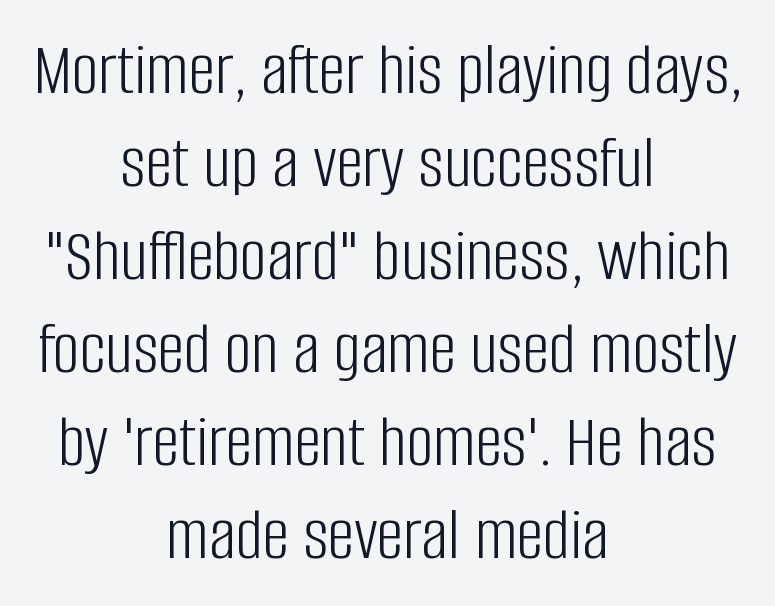
Q: Is the text bold? A: No.
Q: Is the text italic (slanted)? A: No, it is upright.
Q: Is the typeface a serif or a sans-serif typeface? A: Sans-serif.
Q: Is the text underlined? A: No.
Q: How is the paragraph aligned? A: Centered.
Q: Is the spacing between letters normal or unusually wide? A: Normal.
Q: Width (condensed, normal, or wide)? A: Condensed.
Q: Stroke contrast? A: Low.
Q: x-height? A: Large.
Q: Monospaced? A: No.
